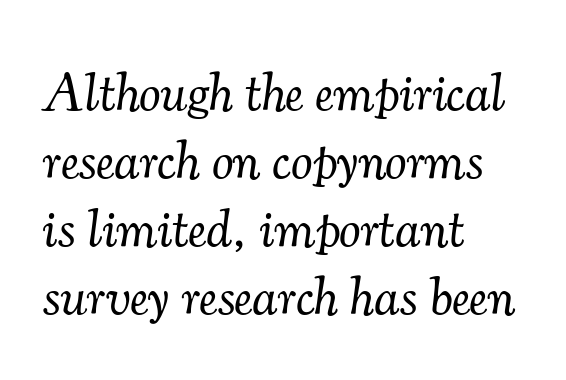
{"serif": "yes", "italic": "yes", "lean": "right", "slant_degrees": 7, "bold": "no", "weight": "light", "width": "normal", "stroke_contrast": "medium", "x_height": "small", "monospaced": "no", "underline": "no", "align": "left", "line_spacing": "normal", "line_spacing_ratio": 1.26, "letter_spacing": "normal", "letter_spacing_em": 0.0, "glyph_px": 54}
